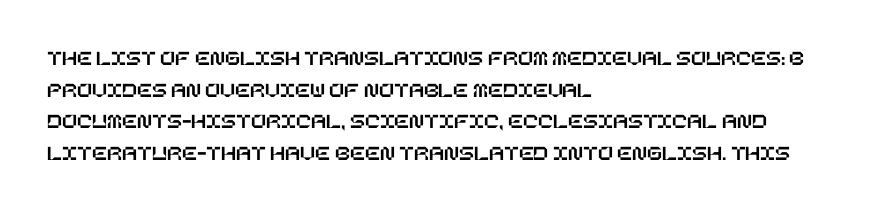
Ordinary non-slanted type is in use. Letter spacing: default. This sample is left-justified, so line endings fall wherever the words run out. Underline: absent. Successive baselines arrive at the customary interval.
